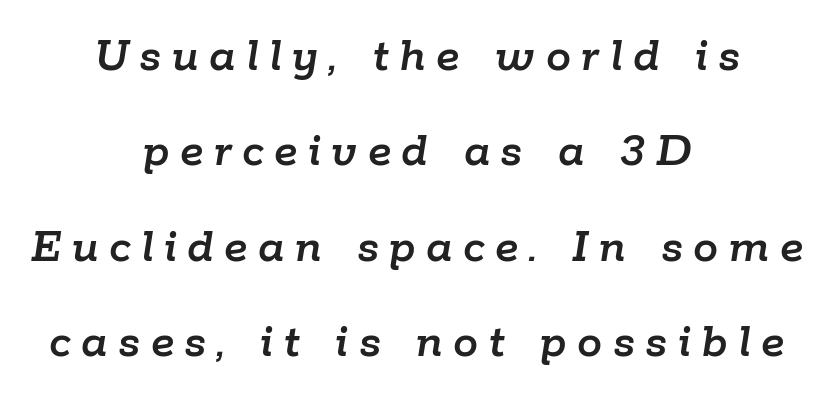
The space directly below the letters is spotless. Emphasis-style slanted type is in use. Short and long lines alike share a common midpoint. The letters advance in unequal steps, a hallmark of proportional type.
